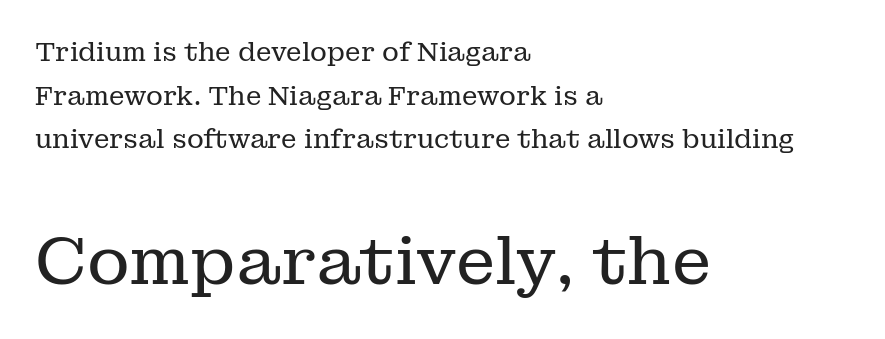
The type is set solid horizontally, with unmodified tracking. Typographically, this falls in the serif category. Is there much room between lines? A standard amount, neither cramped nor airy. Lines of text with bare space underneath. Heft: none added — not bold. Italic: no, the glyphs are upright roman.
